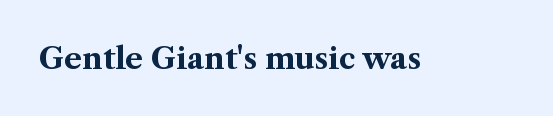
The face used here is seriffed, in the tradition of book romans. Default kerning and tracking; the words read as compact shapes. A typesetter would mark this as roman, not italic. Do the characters align in a grid? No, the font is proportional.
